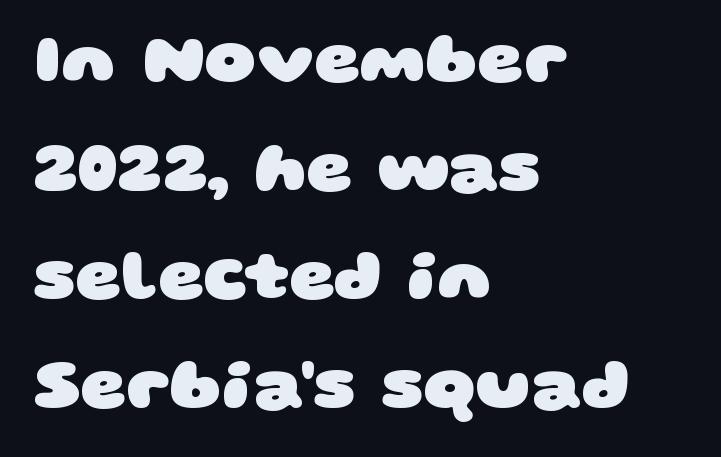
A full-strength bold gives these letters their thick strokes. Typographically, this falls in the sans-serif category. The specimen omits any rule beneath the text block's lines. Observe the ordinary spacing: letters are neighbours, not strangers.
